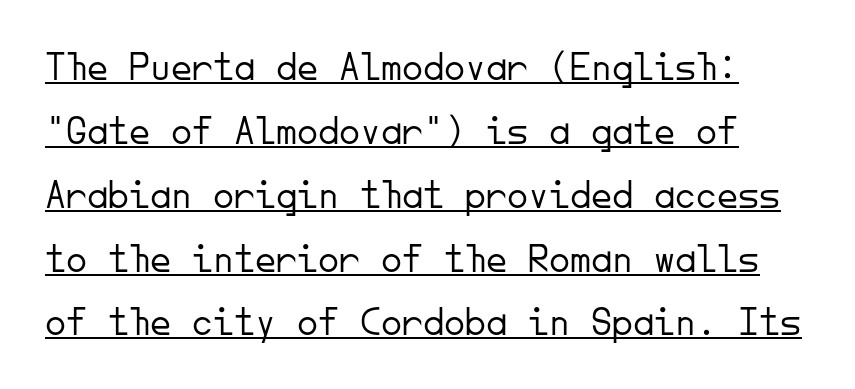
Unlike a traditional serif, this face leaves its strokes unadorned. Decoration check: the copy is underlined. No extra tracking has been applied to these lines. The lettering holds an erect, upright posture throughout. A typesetter would call this leading conventional body-copy spacing.
